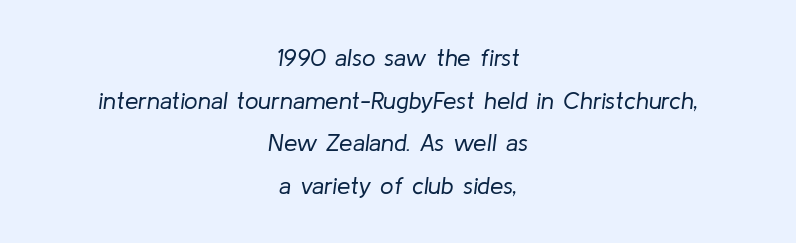
The rag falls on both sides of this text block equally. Nothing heavy about these letters — not bold at all. The specimen reads as italic at a glance. The specimen omits any rule beneath the text block's lines.
